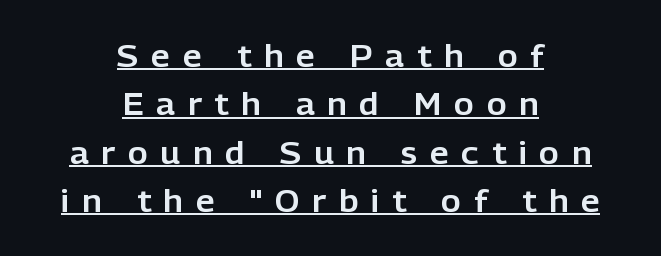
Regarding serifs, this sample does without them. Note the varied advance widths — an 'i' is clearly narrower than an 'm'. Ascenders rise straight up at ninety degrees. The passage shown is underscored from start to finish. Vertically, the passage feels balanced, rows spaced as you'd expect. Between one letter and the next there's a generous, obvious gap.
